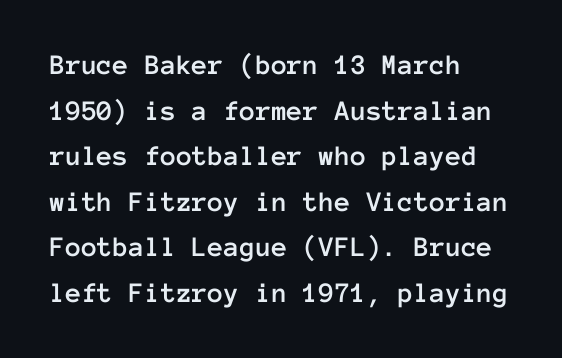
The rendering anchors every line to the left-hand side. A typesetter would call this leading conventional body-copy spacing. Unlike italic type, these characters show no tilt at all. Bare-footed words on every line. Inter-character spacing is left at the font's built-in metrics.
